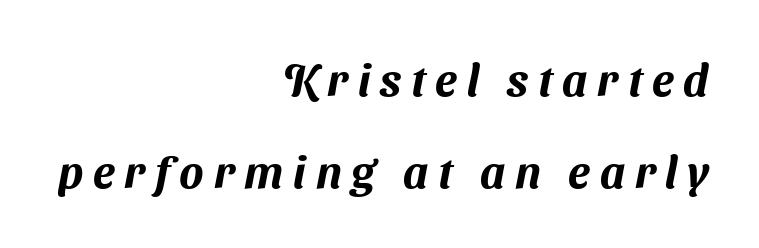
{"serif": "no", "width": "normal", "stroke_contrast": "medium", "x_height": "medium", "monospaced": "no", "underline": "no", "align": "right", "line_spacing": "loose", "line_spacing_ratio": 2.05, "letter_spacing": "wide", "letter_spacing_em": 0.22, "glyph_px": 45}
